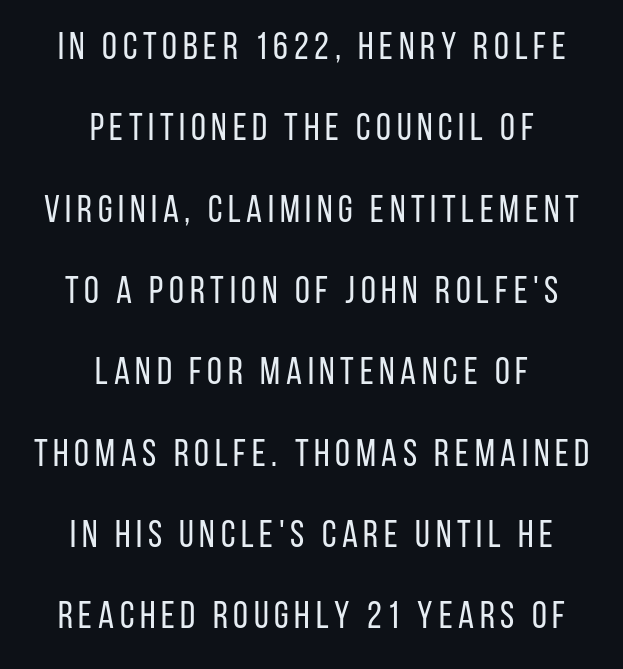
Q: Is the text bold? A: No.
Q: Is the text italic (slanted)? A: No, it is upright.
Q: Is the typeface a serif or a sans-serif typeface? A: Sans-serif.
Q: Is the text underlined? A: No.
Q: How is the paragraph aligned? A: Centered.
Q: Is the spacing between lines tight, normal or loose? A: Loose.
Q: Width (condensed, normal, or wide)? A: Condensed.
Q: Stroke contrast? A: Low.
Q: x-height? A: Large.
Q: Monospaced? A: No.
